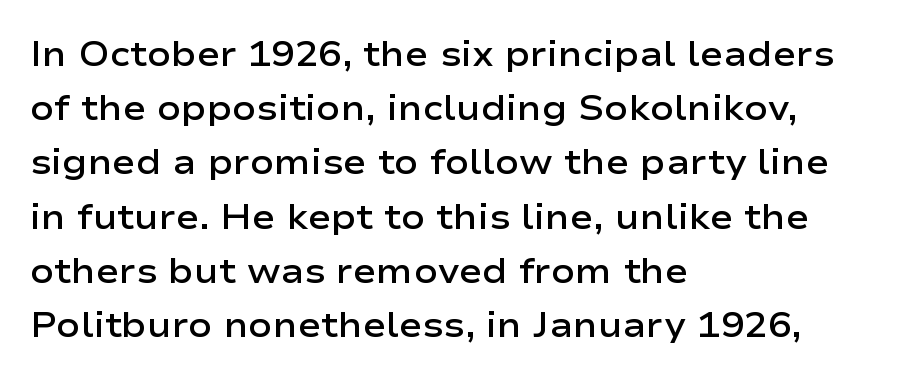
The image shows 35 px semibold, wide sans-serif type, upright; set left-aligned, normal line spacing (1.55x), normal letter spacing, not underlined; low stroke contrast and a medium x-height.
